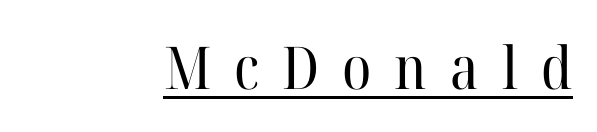
Q: Is the text bold? A: No.
Q: Is the text italic (slanted)? A: No, it is upright.
Q: Is the typeface a serif or a sans-serif typeface? A: Serif.
Q: Is the text underlined? A: Yes.
Q: How is the paragraph aligned? A: Right-aligned.
Q: Is the spacing between letters normal or unusually wide? A: Unusually wide.
Q: Width (condensed, normal, or wide)? A: Normal.
Q: Stroke contrast? A: High.
Q: x-height? A: Medium.
Q: Monospaced? A: No.
